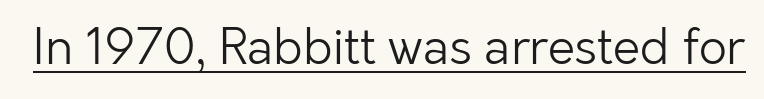
The image shows 49 px light sans-serif type, upright; set normal letter spacing, underlined; low stroke contrast and a medium x-height.
